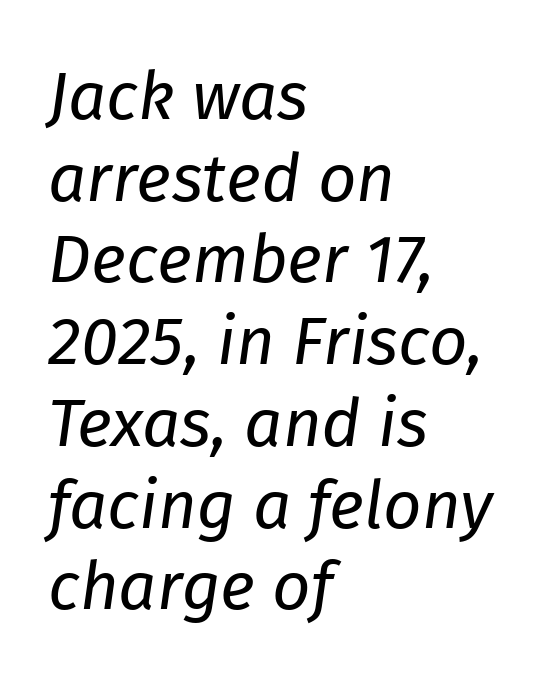
Q: Is the text bold? A: No.
Q: Is the text italic (slanted)? A: Yes, it leans right by about 8 degrees.
Q: Is the text underlined? A: No.
Q: How is the paragraph aligned? A: Left-aligned.
Q: Is the spacing between letters normal or unusually wide? A: Normal.
Q: Width (condensed, normal, or wide)? A: Normal.
Q: Stroke contrast? A: Low.
Q: x-height? A: Medium.
Q: Monospaced? A: No.
